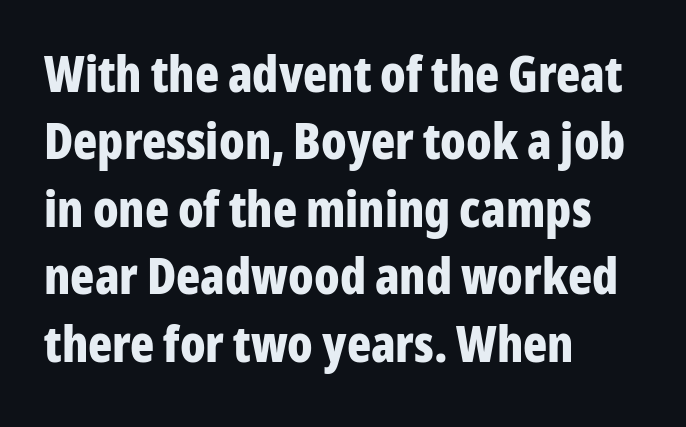
Q: Is the text bold? A: Yes.
Q: Is the text italic (slanted)? A: No, it is upright.
Q: Is the typeface a serif or a sans-serif typeface? A: Sans-serif.
Q: Is the text underlined? A: No.
Q: How is the paragraph aligned? A: Left-aligned.
Q: Is the spacing between letters normal or unusually wide? A: Normal.
Q: Is the spacing between lines tight, normal or loose? A: Normal.
Q: Width (condensed, normal, or wide)? A: Condensed.
Q: Stroke contrast? A: Low.
Q: x-height? A: Medium.
Q: Monospaced? A: No.
